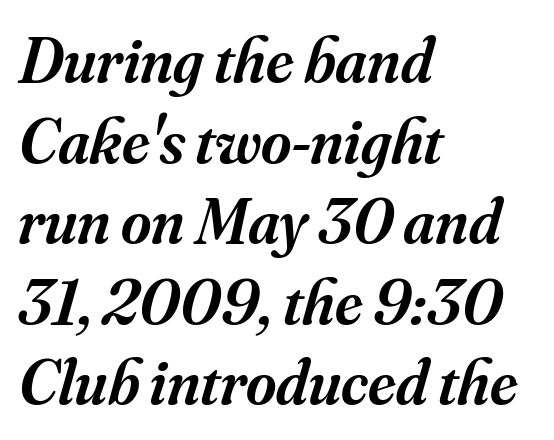
{"serif": "yes", "italic": "yes", "lean": "right", "slant_degrees": 16, "bold": "semi", "weight": "semibold", "width": "normal", "stroke_contrast": "medium", "x_height": "small", "monospaced": "no", "underline": "no", "align": "left", "line_spacing_ratio": 1.24, "letter_spacing": "normal", "letter_spacing_em": 0.0, "glyph_px": 65}
